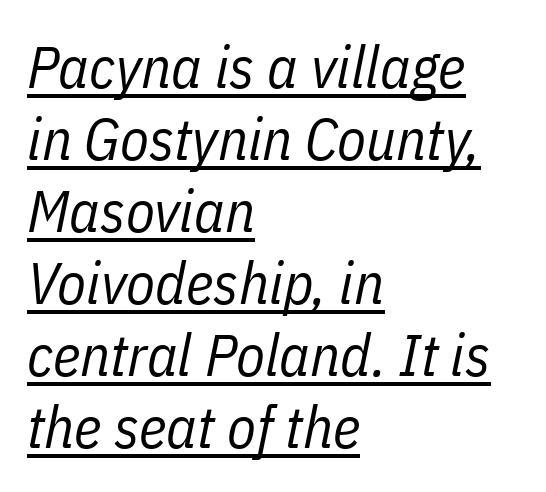
Every row of glyphs begins at an identical x-position on the left. The passage shown leans; its letterforms are oblique. Spacing verdict: proportional, widths tailored to each character. Short note: letters normally spaced. This is underlined copy, the kind a proofreader might mark for attention. The weight would be labelled regular, book, light, or lighter still.
